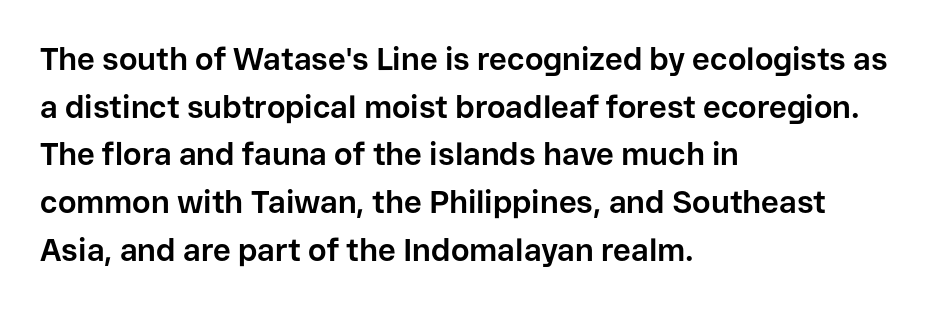
Q: Is the text bold? A: Yes.
Q: Is the text italic (slanted)? A: No, it is upright.
Q: Is the typeface a serif or a sans-serif typeface? A: Sans-serif.
Q: Is the text underlined? A: No.
Q: How is the paragraph aligned? A: Left-aligned.
Q: Is the spacing between letters normal or unusually wide? A: Normal.
Q: Is the spacing between lines tight, normal or loose? A: Normal.
Q: Width (condensed, normal, or wide)? A: Normal.
Q: Stroke contrast? A: Low.
Q: x-height? A: Medium.
Q: Monospaced? A: No.
